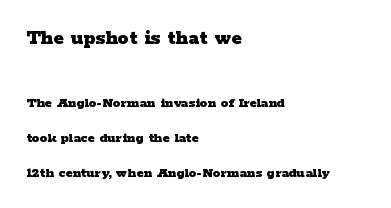
Size contrast runs from large at the top to small at the bottom. Underlining? Definitely not there. These lines stack with their left ends in a neat column. A roman cut, with each character standing at attention.
